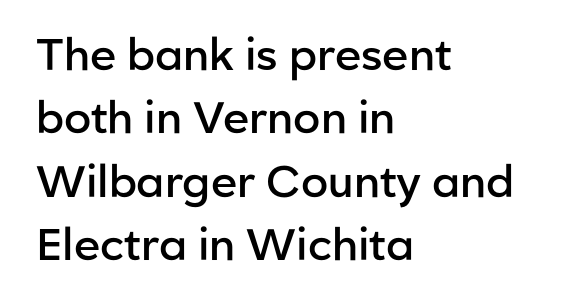
This sample has the flowing, uneven cadence of proportional lettering. Emphasis by weight is partial: semibold. The glyphs are unaccompanied by any horizontal stroke below them. Posture: vertical.
